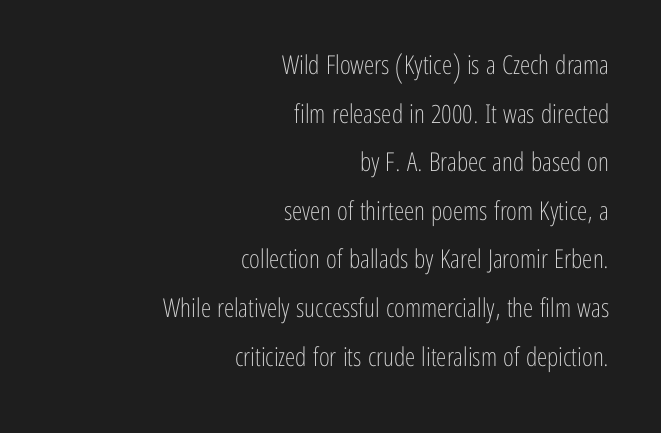
Q: Is the text bold? A: No.
Q: Is the text italic (slanted)? A: No, it is upright.
Q: Is the text underlined? A: No.
Q: How is the paragraph aligned? A: Right-aligned.
Q: Is the spacing between letters normal or unusually wide? A: Normal.
